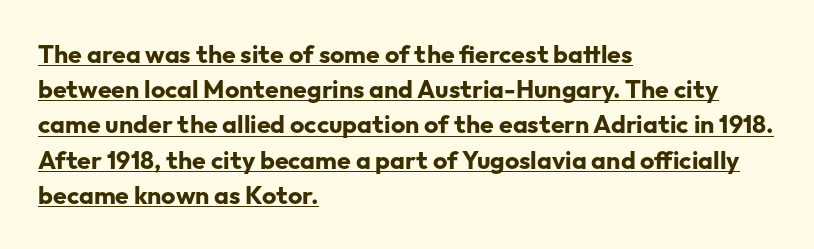
{"italic": "no", "bold": "yes", "underline": "yes", "align": "left", "line_spacing": "normal", "line_spacing_ratio": 1.41, "letter_spacing": "normal", "letter_spacing_em": 0.0, "glyph_px": 25}
